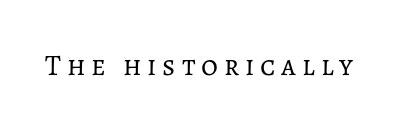
Spacing between characters has been opened up far beyond the box default. Ascenders rise straight up at ninety degrees. No letter is thick-stroked: the sample isn't bold. Descender tails drop into unmarked territory. Proportional: the letters do not fall into vertical columns.
